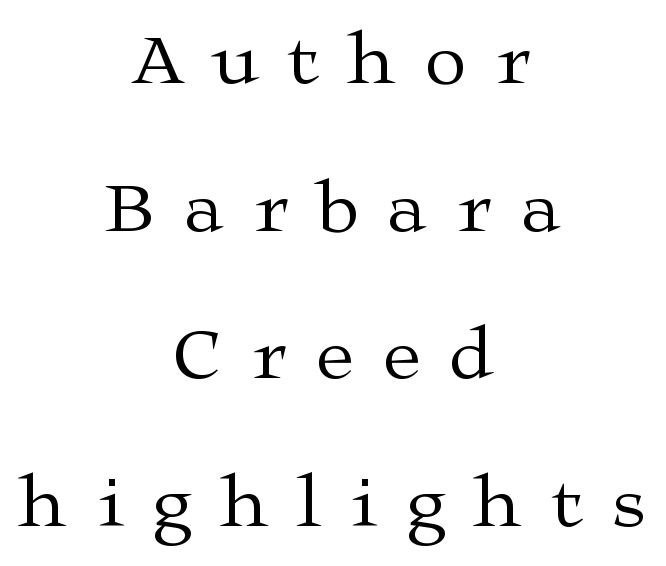
The image shows 75 px regular-weight, wide serif type, upright; set centered, loose line spacing (1.97x), unusually wide letter spacing (+0.4 em), not underlined; medium stroke contrast and a medium x-height.
